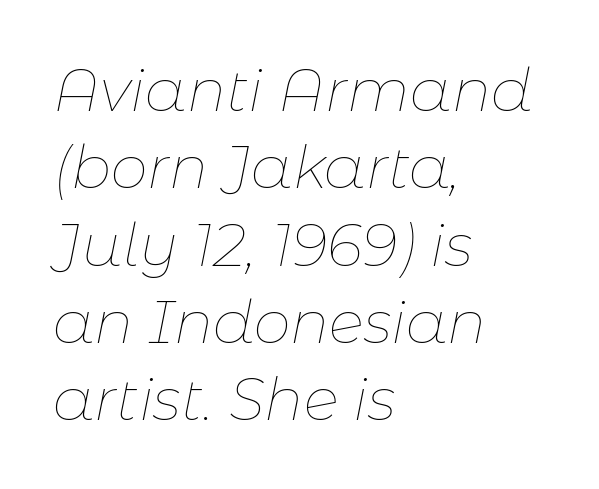
{"italic": "yes", "lean": "right", "slant_degrees": 11, "bold": "no", "weight": "thin", "width": "normal", "stroke_contrast": "low", "x_height": "medium", "monospaced": "no", "underline": "no", "align": "left", "line_spacing": "normal", "line_spacing_ratio": 1.31, "letter_spacing": "normal", "letter_spacing_em": 0.0, "glyph_px": 59}
